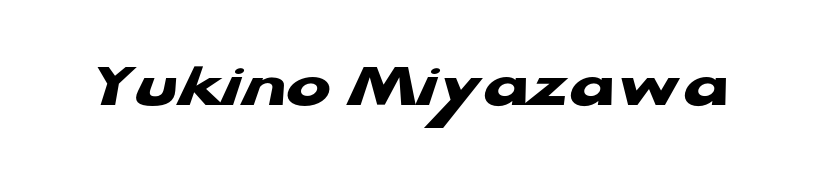
Q: Is the text bold? A: Yes.
Q: Is the typeface a serif or a sans-serif typeface? A: Sans-serif.
Q: Is the text underlined? A: No.
Q: Is the spacing between letters normal or unusually wide? A: Normal.
Q: Width (condensed, normal, or wide)? A: Wide.
Q: Stroke contrast? A: Low.
Q: x-height? A: Medium.
Q: Monospaced? A: No.
